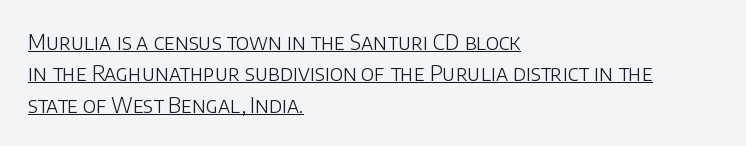
{"italic": "no", "bold": "no", "underline": "yes", "align": "left", "line_spacing": "normal", "line_spacing_ratio": 1.5, "letter_spacing": "normal", "letter_spacing_em": 0.0, "glyph_px": 21}
